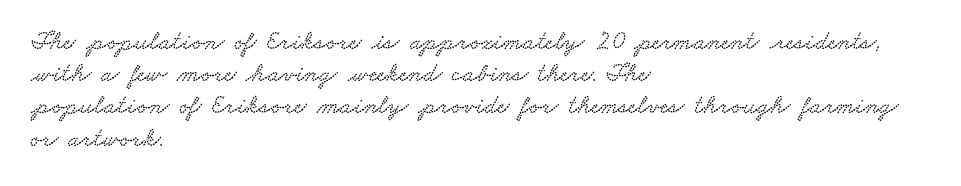
{"underline": "no", "align": "left", "line_spacing_ratio": 1.24, "letter_spacing": "normal", "letter_spacing_em": 0.0, "glyph_px": 26}
